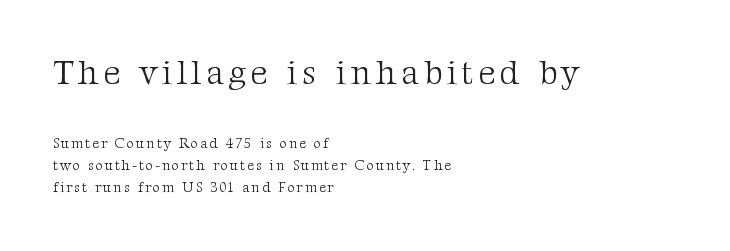
Which margin do the lines hug? The left one — the right edge is uneven. Rule under the text: the space is simply empty. Is the lower block the larger one? No — the upper block carries the bigger type. Each letter keeps its own natural width here, so spacing adapts to shape. Each stroke keeps to a modest, everyday thickness or less.
